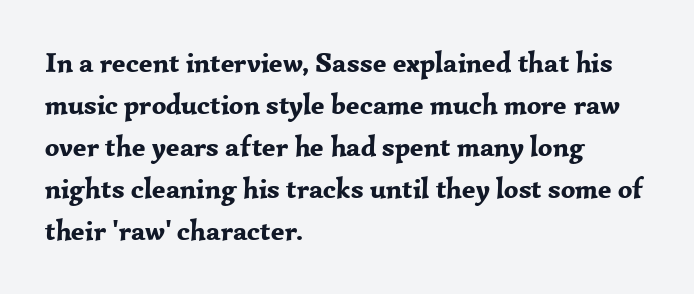
The image shows 28 px bold serif type, upright; set left-aligned, normal line spacing (1.5x), normal letter spacing, not underlined; low stroke contrast and a medium x-height.
